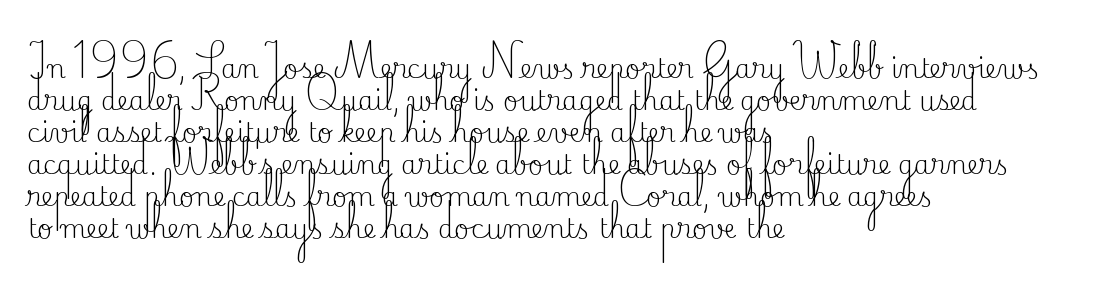
The image shows 26 px text type, upright; set left-aligned, line spacing 1.23x, normal letter spacing, not underlined.
